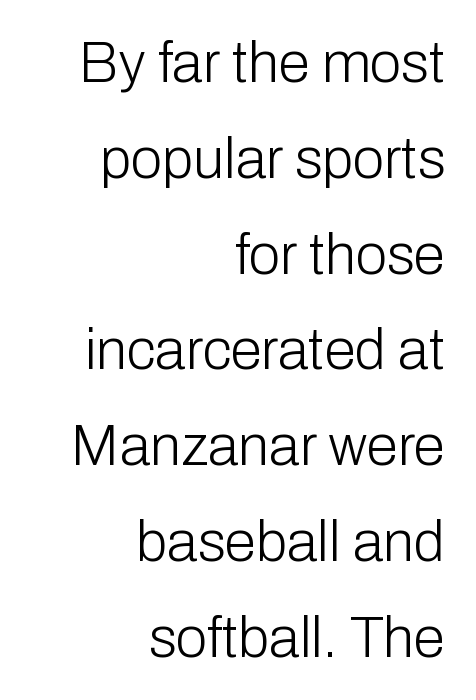
{"serif": "no", "italic": "no", "bold": "no", "weight": "light", "width": "normal", "stroke_contrast": "low", "x_height": "medium", "monospaced": "no", "underline": "no", "align": "right", "line_spacing": "normal", "line_spacing_ratio": 1.68, "letter_spacing": "normal", "letter_spacing_em": 0.0, "glyph_px": 57}
